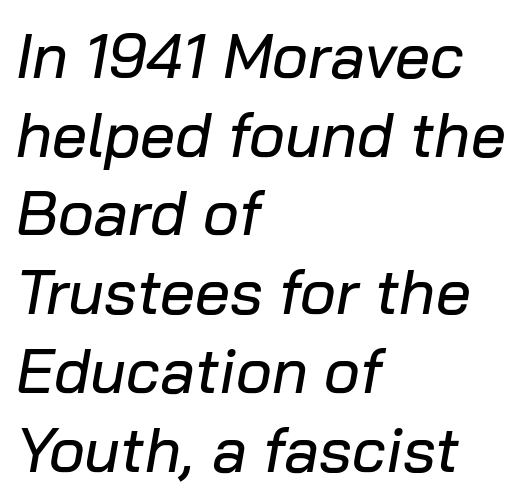
The image shows 62 px text type, italic (leaning right); set left-aligned, normal line spacing (1.27x), normal letter spacing, not underlined; low stroke contrast and a medium x-height.
